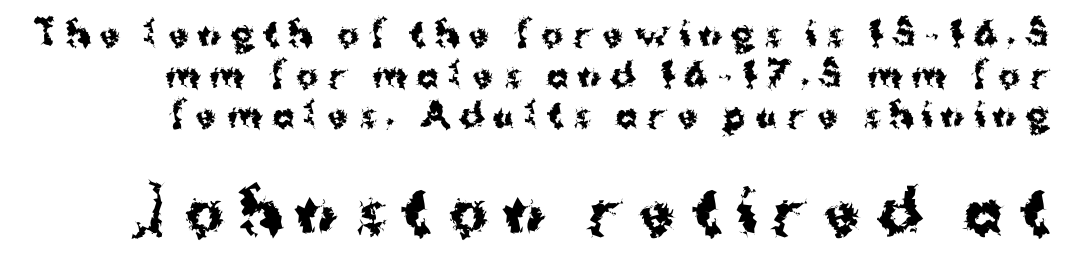
The image shows 58 px bold sans-serif type, upright; set line spacing 1.23x, unusually wide letter spacing (+0.3 em), not underlined; the second (bottom) block is 1.76x larger; medium stroke contrast and a medium x-height.
